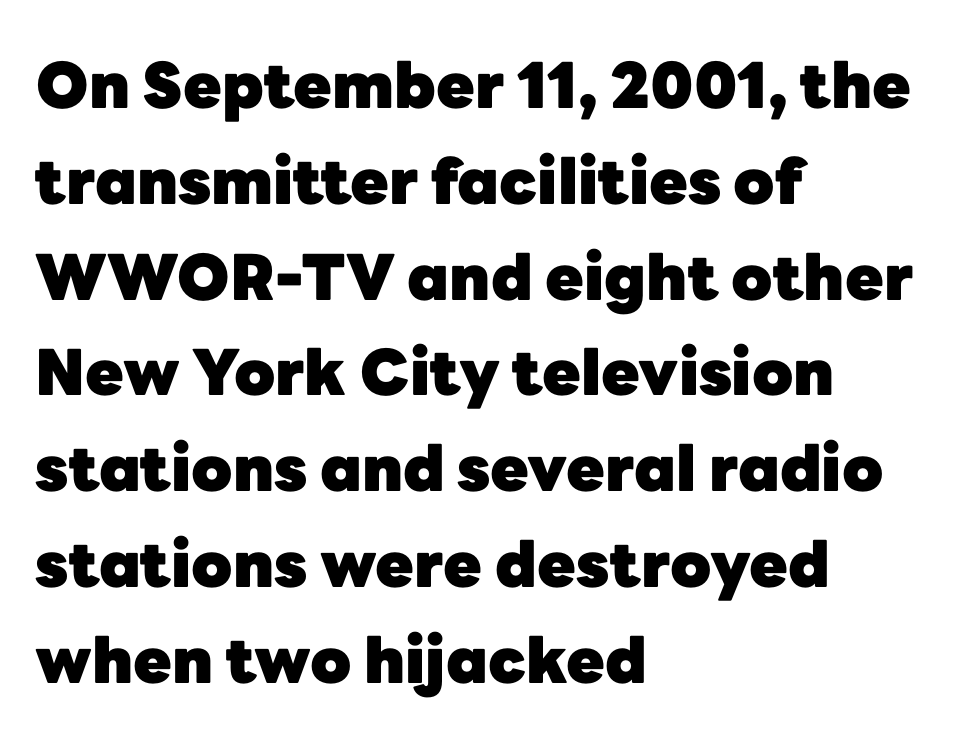
{"serif": "no", "italic": "no", "bold": "yes", "weight": "heavy", "width": "normal", "stroke_contrast": "low", "x_height": "medium", "monospaced": "no", "underline": "no", "align": "left", "line_spacing": "normal", "line_spacing_ratio": 1.52, "letter_spacing": "normal", "letter_spacing_em": 0.0, "glyph_px": 63}
